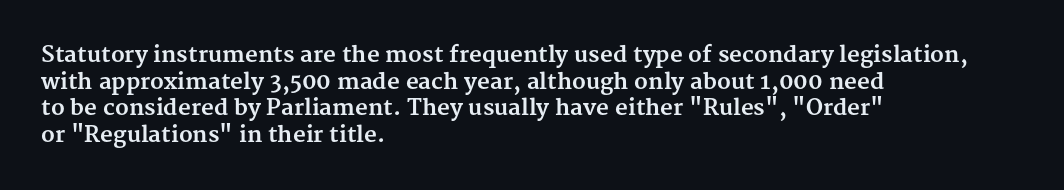
Which margin do the lines hug? The left one — the right edge is uneven. Weight check: bold — yes, fully. Tracking here is standard; glyphs follow each other at the usual distance. Unlike italic type, these characters show no tilt at all. Just letters on the line, the space beneath them empty.
